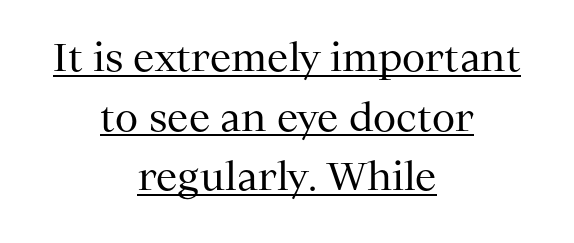
The image shows 38 px regular-weight serif type, upright; set centered, normal line spacing (1.57x), normal letter spacing, underlined; medium stroke contrast and a medium x-height.
